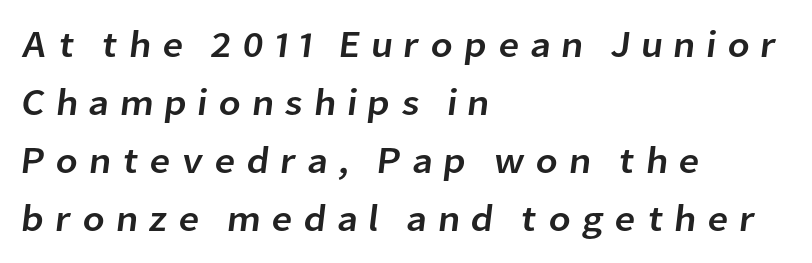
The image shows 37 px sans-serif type; set left-aligned, normal line spacing (1.57x), unusually wide letter spacing (+0.28 em), not underlined; low stroke contrast and a medium x-height.
